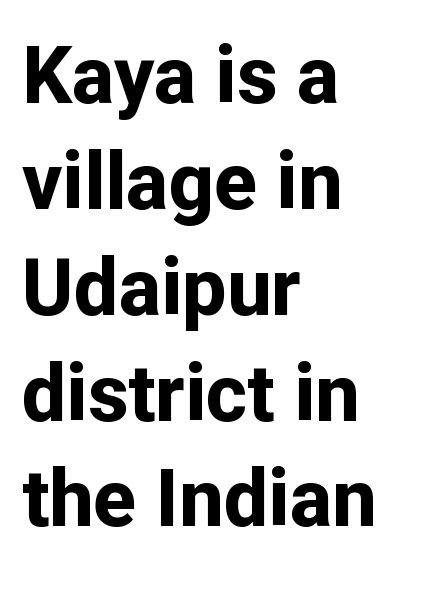
{"serif": "no", "italic": "no", "bold": "yes", "weight": "bold", "width": "normal", "stroke_contrast": "low", "x_height": "medium", "monospaced": "no", "underline": "no", "align": "left", "line_spacing": "normal", "line_spacing_ratio": 1.34, "letter_spacing": "normal", "letter_spacing_em": 0.0, "glyph_px": 79}
